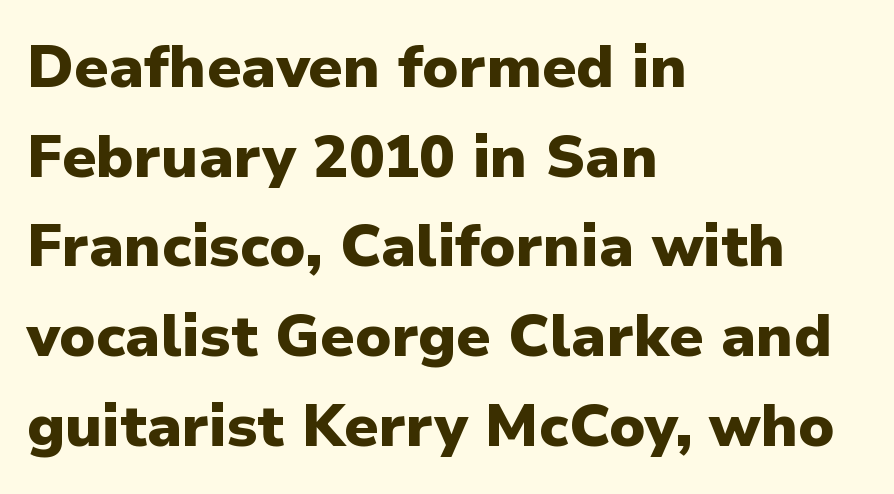
Q: Is the text bold? A: Yes.
Q: Is the text italic (slanted)? A: No, it is upright.
Q: Is the typeface a serif or a sans-serif typeface? A: Sans-serif.
Q: Is the text underlined? A: No.
Q: How is the paragraph aligned? A: Left-aligned.
Q: Is the spacing between letters normal or unusually wide? A: Normal.
Q: Is the spacing between lines tight, normal or loose? A: Normal.
Q: Width (condensed, normal, or wide)? A: Normal.
Q: Stroke contrast? A: Low.
Q: x-height? A: Medium.
Q: Monospaced? A: No.
